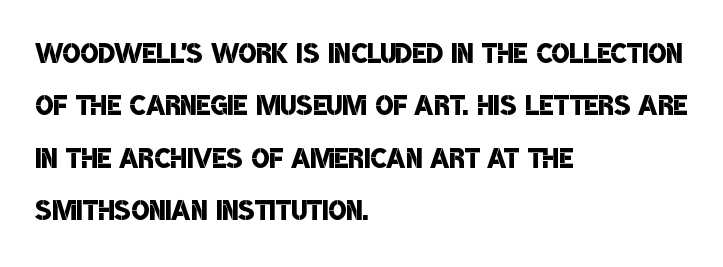
{"serif": "no", "bold": "semi", "weight": "semibold", "width": "condensed", "stroke_contrast": "low", "x_height": "large", "monospaced": "no", "underline": "no", "align": "left", "line_spacing": "normal", "line_spacing_ratio": 1.38, "letter_spacing": "normal", "letter_spacing_em": 0.0, "glyph_px": 38}
